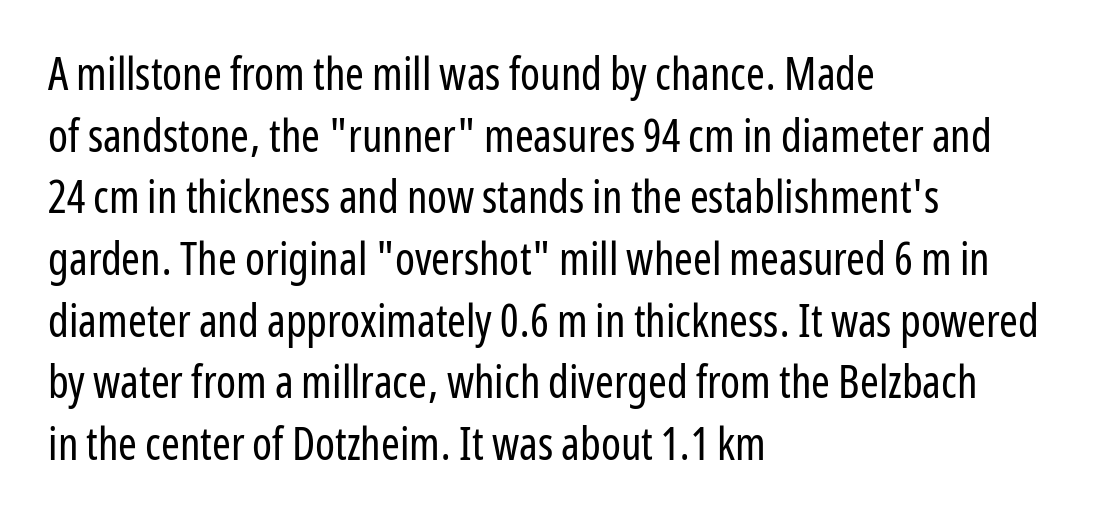
Students, note that the glyphs here touch the page at normal intervals. Does the type have serifs? No, each stem ends abruptly. Bold? No — there's no thickening of the strokes. The lines are quadded left.
